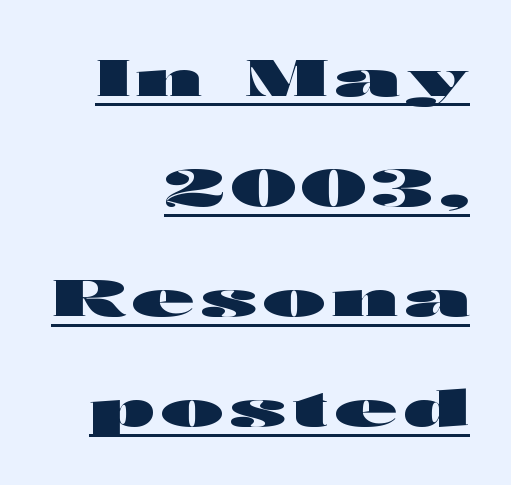
Q: Is the text bold? A: Yes.
Q: Is the text italic (slanted)? A: No, it is upright.
Q: Is the typeface a serif or a sans-serif typeface? A: Sans-serif.
Q: Is the text underlined? A: Yes.
Q: How is the paragraph aligned? A: Right-aligned.
Q: Is the spacing between lines tight, normal or loose? A: Loose.
Q: Width (condensed, normal, or wide)? A: Wide.
Q: Stroke contrast? A: High.
Q: x-height? A: Medium.
Q: Monospaced? A: No.
